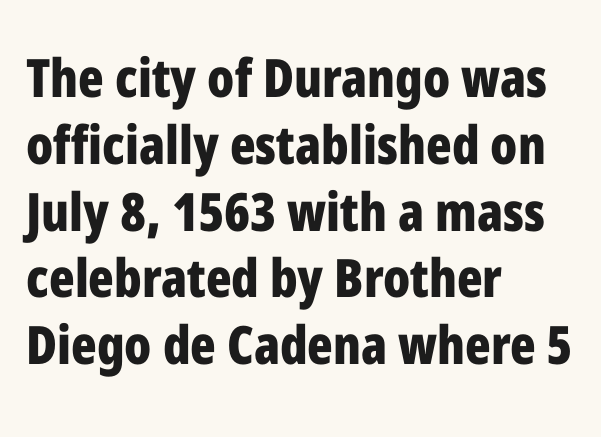
The image shows 53 px bold, condensed sans-serif type, upright; set left-aligned, normal line spacing (1.26x), normal letter spacing, not underlined; low stroke contrast and a medium x-height.
